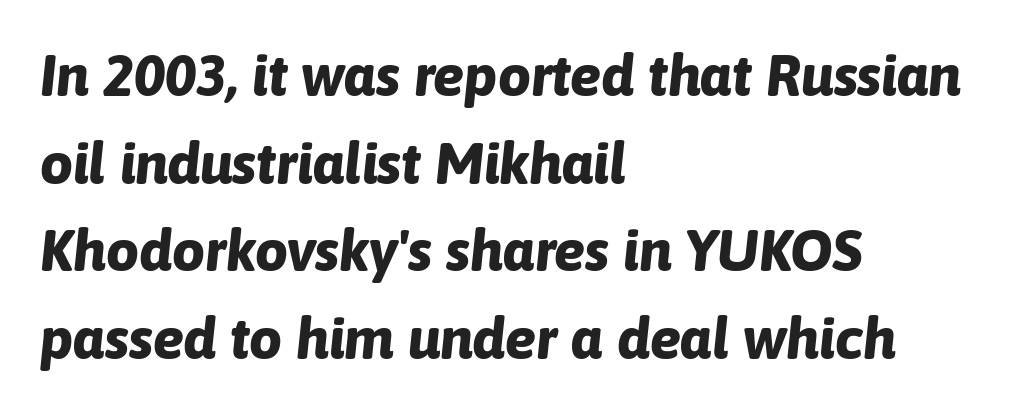
Q: Is the text bold? A: Yes.
Q: Is the text italic (slanted)? A: Yes, it leans right by about 6 degrees.
Q: Is the text underlined? A: No.
Q: How is the paragraph aligned? A: Left-aligned.
Q: Is the spacing between letters normal or unusually wide? A: Normal.
Q: Is the spacing between lines tight, normal or loose? A: Normal.
Q: Width (condensed, normal, or wide)? A: Normal.
Q: Stroke contrast? A: Low.
Q: x-height? A: Medium.
Q: Monospaced? A: No.
